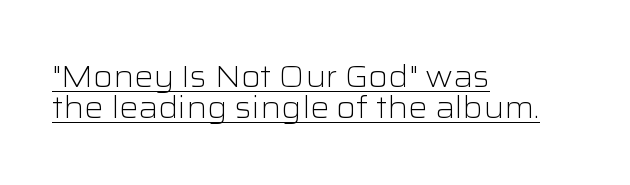
Q: Is the text bold? A: No.
Q: Is the text italic (slanted)? A: No, it is upright.
Q: Is the typeface a serif or a sans-serif typeface? A: Sans-serif.
Q: Is the text underlined? A: Yes.
Q: How is the paragraph aligned? A: Left-aligned.
Q: Is the spacing between letters normal or unusually wide? A: Normal.
Q: Is the spacing between lines tight, normal or loose? A: Tight.
Q: Width (condensed, normal, or wide)? A: Wide.
Q: Stroke contrast? A: Low.
Q: x-height? A: Medium.
Q: Monospaced? A: No.
